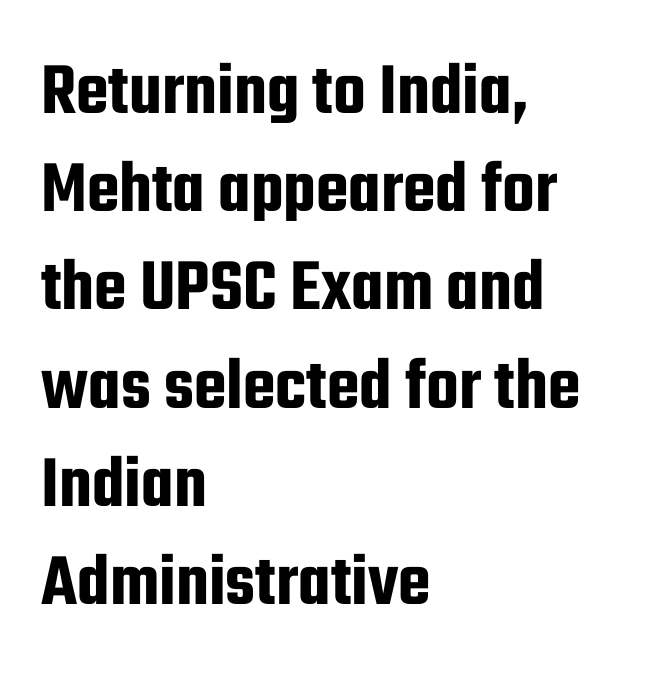
{"serif": "no", "italic": "no", "width": "condensed", "stroke_contrast": "low", "x_height": "medium", "monospaced": "no", "underline": "no", "align": "left", "line_spacing": "normal", "line_spacing_ratio": 1.31, "letter_spacing": "normal", "letter_spacing_em": 0.0, "glyph_px": 75}
